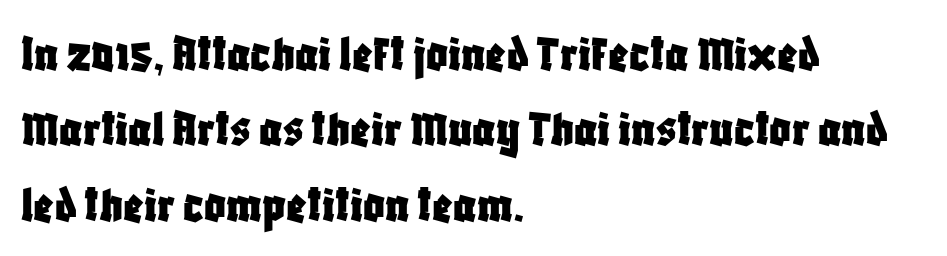
If you drew a line through each stem, it would be perfectly vertical. The passage shown stacks its lines at a standard gap. The letters sit at their default tracking, neither squeezed nor spread. This sample has the flowing, uneven cadence of proportional lettering.
